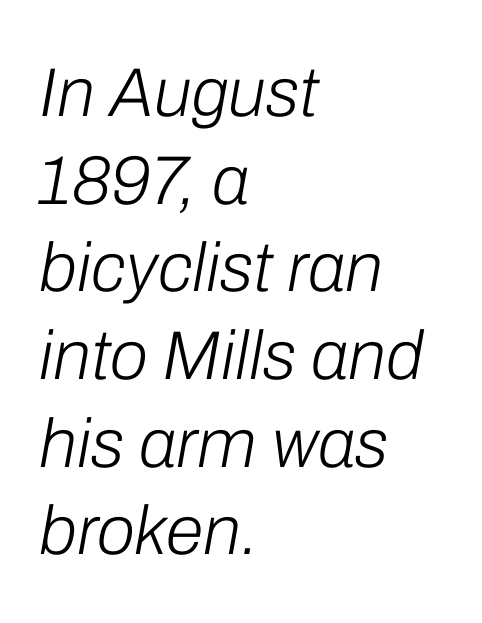
The passage shown leans; its letterforms are oblique. The block of text has a typical density, with ordinary space between rows. Only glyphs here, with clear space below each row. The passage shown is typed in a proportional face where columns would drift.
